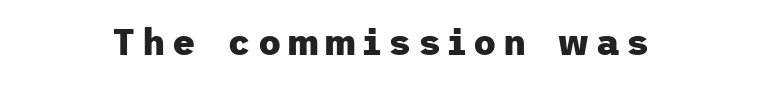
Q: Is the text bold? A: Yes.
Q: Is the text italic (slanted)? A: No, it is upright.
Q: Is the typeface a serif or a sans-serif typeface? A: Sans-serif.
Q: Is the text underlined? A: No.
Q: How is the paragraph aligned? A: Centered.
Q: Width (condensed, normal, or wide)? A: Normal.
Q: Stroke contrast? A: Low.
Q: x-height? A: Medium.
